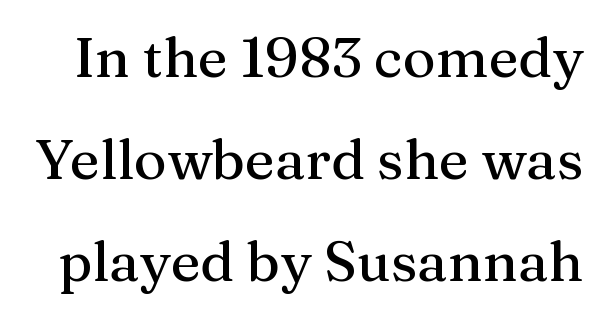
Q: Is the text italic (slanted)? A: No, it is upright.
Q: Is the typeface a serif or a sans-serif typeface? A: Serif.
Q: Is the text underlined? A: No.
Q: Is the spacing between letters normal or unusually wide? A: Normal.
Q: Width (condensed, normal, or wide)? A: Normal.
Q: Stroke contrast? A: Medium.
Q: x-height? A: Medium.
Q: Monospaced? A: No.
